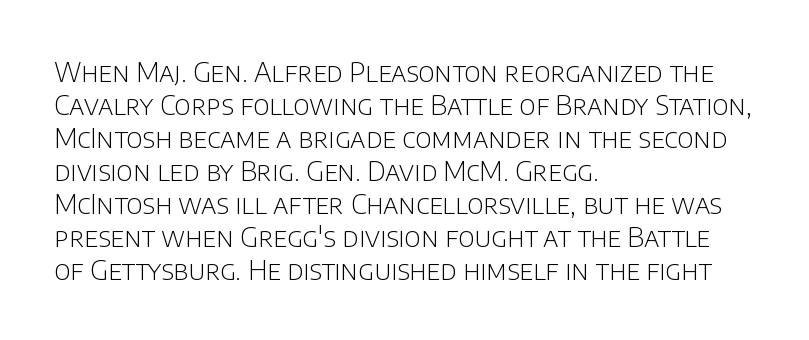
The type sits square on the baseline with zero lean. All the whitespace from short lines collects on the right. Students, note that the glyphs here touch the page at normal intervals. Weight class: somewhere from thin through regular. The foot of each line stays bare and open.
